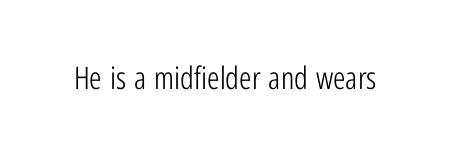
{"serif": "no", "italic": "no", "bold": "no", "weight": "light", "width": "condensed", "stroke_contrast": "low", "x_height": "medium", "monospaced": "no", "underline": "no", "letter_spacing": "normal", "letter_spacing_em": 0.0, "glyph_px": 31}
